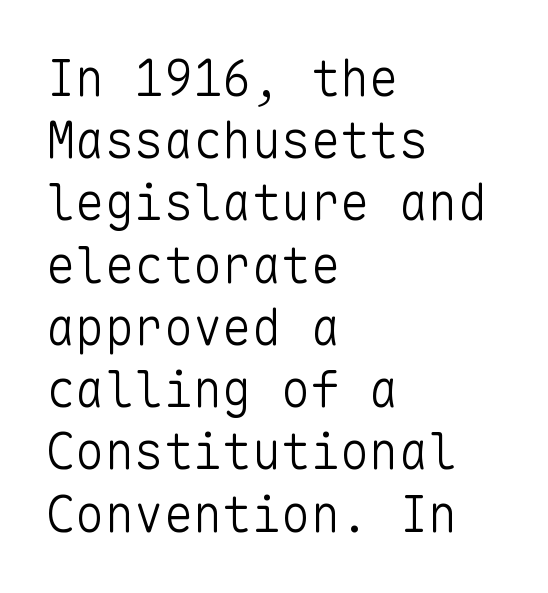
Q: Is the text bold? A: No.
Q: Is the text italic (slanted)? A: No, it is upright.
Q: Is the typeface a serif or a sans-serif typeface? A: Sans-serif.
Q: Is the text underlined? A: No.
Q: How is the paragraph aligned? A: Left-aligned.
Q: Is the spacing between letters normal or unusually wide? A: Normal.
Q: Is the spacing between lines tight, normal or loose? A: Normal.
Q: Width (condensed, normal, or wide)? A: Normal.
Q: Stroke contrast? A: Low.
Q: x-height? A: Medium.
Q: Monospaced? A: Yes.
